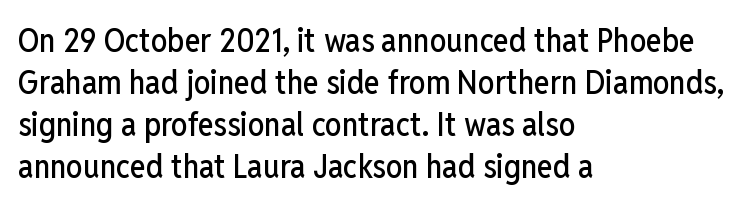
Q: Is the text italic (slanted)? A: No, it is upright.
Q: Is the typeface a serif or a sans-serif typeface? A: Sans-serif.
Q: Is the text underlined? A: No.
Q: How is the paragraph aligned? A: Left-aligned.
Q: Is the spacing between letters normal or unusually wide? A: Normal.
Q: Is the spacing between lines tight, normal or loose? A: Normal.
Q: Width (condensed, normal, or wide)? A: Condensed.
Q: Stroke contrast? A: Low.
Q: x-height? A: Medium.
Q: Monospaced? A: No.
